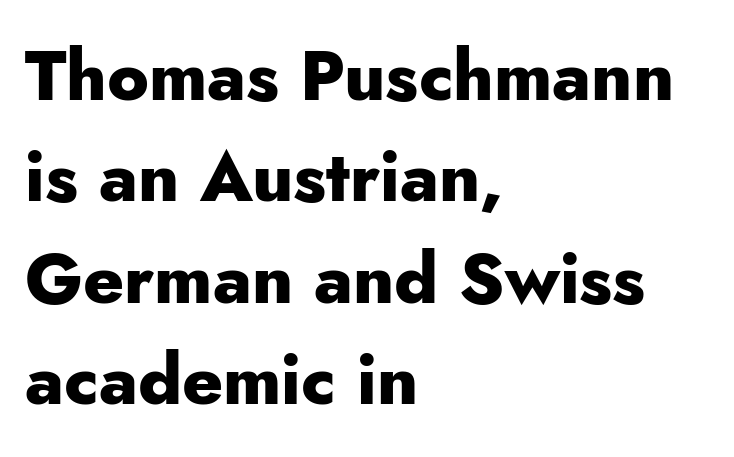
The image shows 70 px heavy sans-serif type, upright; set left-aligned, normal line spacing (1.45x), normal letter spacing, not underlined; low stroke contrast and a small x-height.
